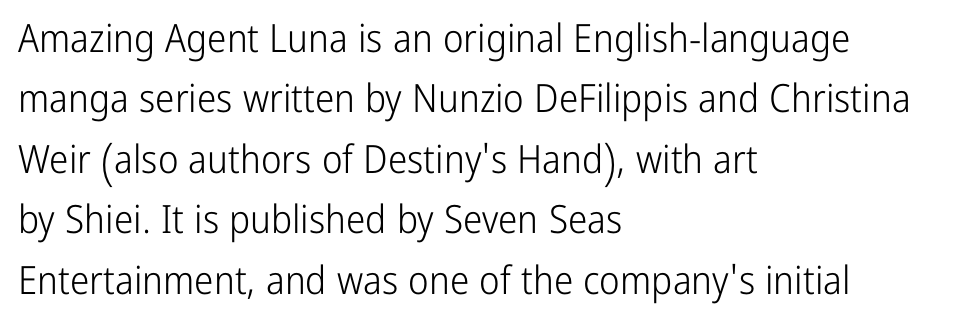
{"serif": "no", "italic": "no", "bold": "no", "weight": "light", "width": "condensed", "stroke_contrast": "low", "x_height": "medium", "monospaced": "no", "underline": "no", "align": "left", "line_spacing": "normal", "line_spacing_ratio": 1.55, "letter_spacing": "normal", "letter_spacing_em": 0.0, "glyph_px": 39}
